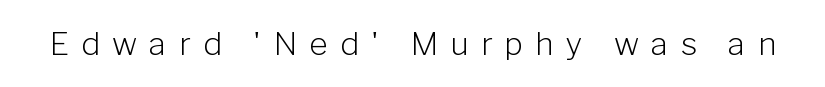
These glyphs show unthickened strokes, regular width or finer. The characters display no serif detailing; their extremities are plain. Spacing verdict: proportional, widths tailored to each character. A clean baseline with only descenders dipping below it.
